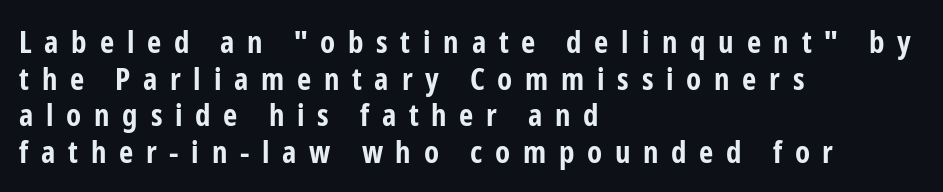
{"serif": "no", "italic": "no", "bold": "yes", "weight": "bold", "width": "condensed", "stroke_contrast": "low", "x_height": "medium", "monospaced": "no", "underline": "no", "align": "left", "line_spacing_ratio": 1.18, "letter_spacing": "wide", "letter_spacing_em": 0.41, "glyph_px": 31}
